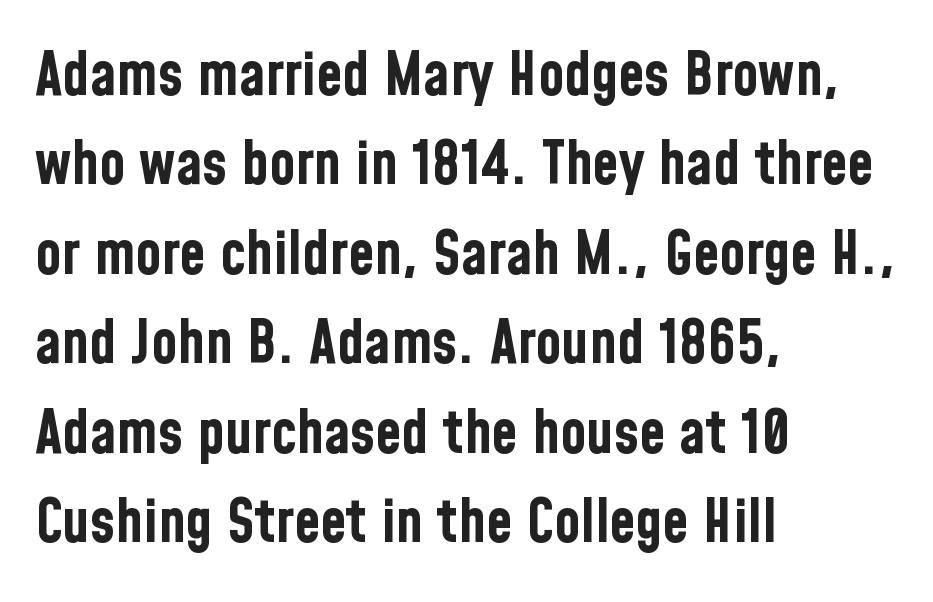
Q: Is the text bold? A: Yes.
Q: Is the text italic (slanted)? A: No, it is upright.
Q: Is the typeface a serif or a sans-serif typeface? A: Sans-serif.
Q: Is the text underlined? A: No.
Q: How is the paragraph aligned? A: Left-aligned.
Q: Is the spacing between letters normal or unusually wide? A: Normal.
Q: Is the spacing between lines tight, normal or loose? A: Normal.
Q: Width (condensed, normal, or wide)? A: Condensed.
Q: Stroke contrast? A: Low.
Q: x-height? A: Medium.
Q: Monospaced? A: No.
